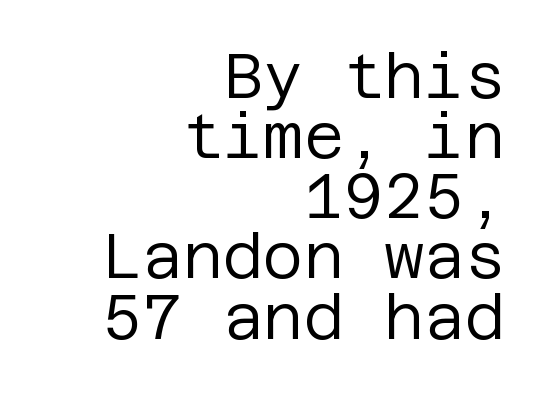
This block would grow much taller if given ordinary leading; it's compressed now. Default kerning and tracking; the words read as compact shapes. Designer's note — italics off, roman on. Caption: multi-line text, flush right, ragged left.
